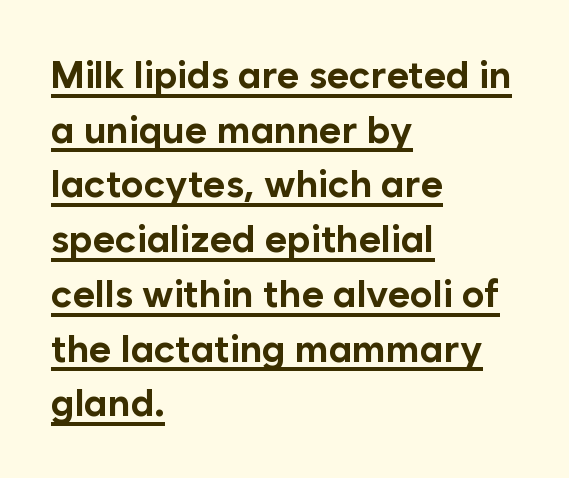
Q: Is the text bold? A: Yes.
Q: Is the text italic (slanted)? A: No, it is upright.
Q: Is the typeface a serif or a sans-serif typeface? A: Sans-serif.
Q: Is the text underlined? A: Yes.
Q: How is the paragraph aligned? A: Left-aligned.
Q: Is the spacing between letters normal or unusually wide? A: Normal.
Q: Is the spacing between lines tight, normal or loose? A: Normal.
Q: Width (condensed, normal, or wide)? A: Normal.
Q: Stroke contrast? A: Low.
Q: x-height? A: Medium.
Q: Monospaced? A: No.
